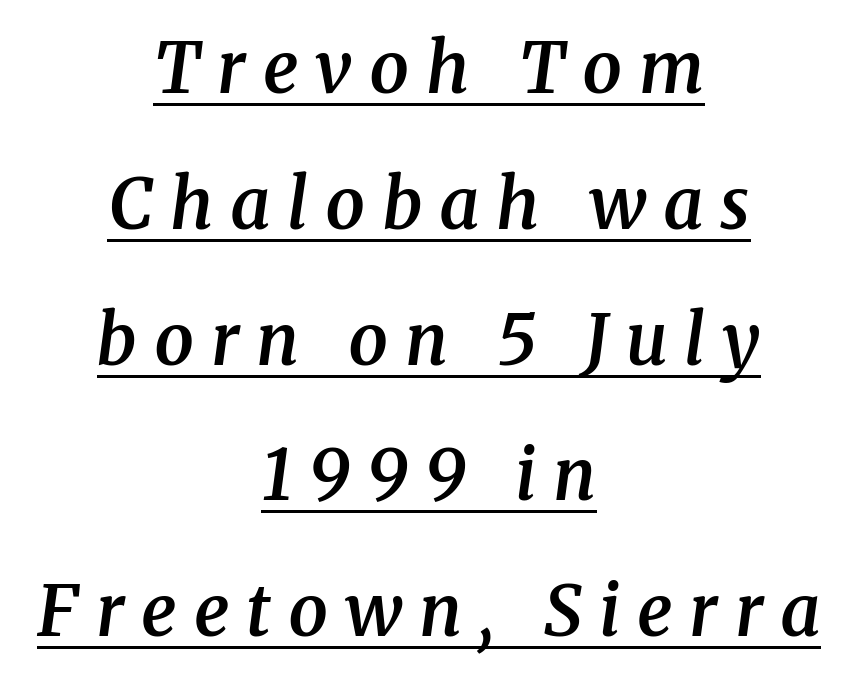
The passage shown is underscored from start to finish. The typesetting leans somewhat heavy: a semibold. Compared with a flush-left layout, this one balances lines on the center instead. The text was rendered using a seriffed face with decorative stroke endings.
